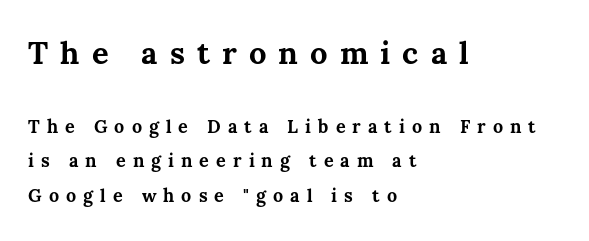
Words appear elongated and porous because spacing is wide. All the whitespace from short lines collects on the right. Heavy-handed strokes throughout: this text is bold. Summary of vertical rhythm: relaxed, with wide interline spacing. Spacing verdict: proportional, widths tailored to each character. The specimen reads as upright at a glance.
